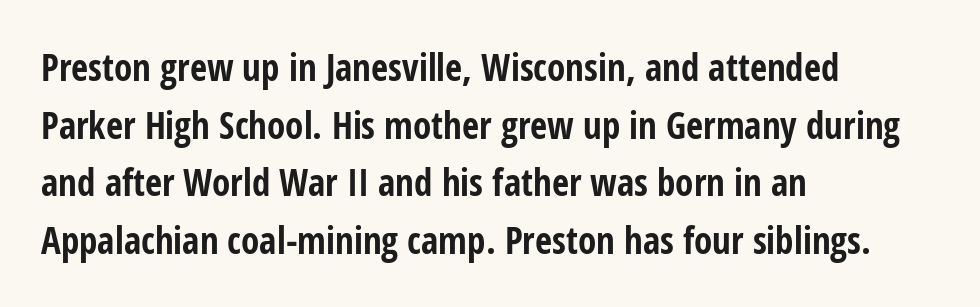
Q: Is the text bold? A: Yes.
Q: Is the text italic (slanted)? A: No, it is upright.
Q: Is the typeface a serif or a sans-serif typeface? A: Sans-serif.
Q: Is the text underlined? A: No.
Q: How is the paragraph aligned? A: Left-aligned.
Q: Is the spacing between letters normal or unusually wide? A: Normal.
Q: Is the spacing between lines tight, normal or loose? A: Normal.
Q: Width (condensed, normal, or wide)? A: Condensed.
Q: Stroke contrast? A: Low.
Q: x-height? A: Medium.
Q: Monospaced? A: No.
